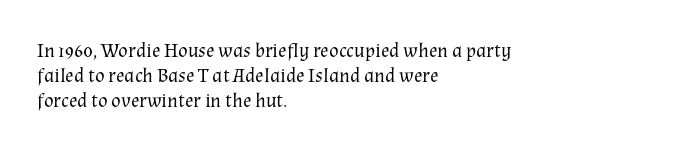
The image shows 20 px text type, upright; set left-aligned, normal line spacing (1.26x), normal letter spacing, not underlined.
